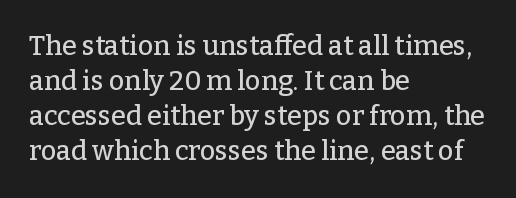
The image shows 27 px text type, upright; set left-aligned, normal line spacing (1.3x), normal letter spacing, not underlined.
